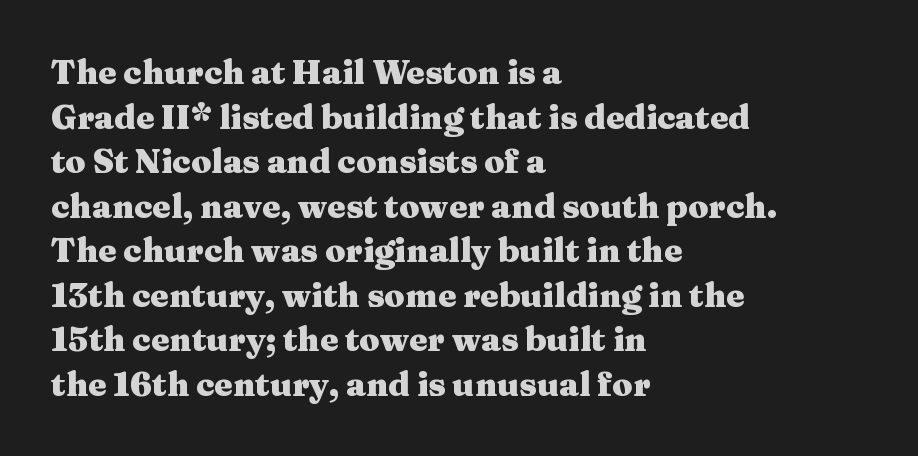
The image shows 33 px heavy, wide serif type, upright; set left-aligned, normal line spacing (1.35x), normal letter spacing, not underlined; medium stroke contrast and a medium x-height.
